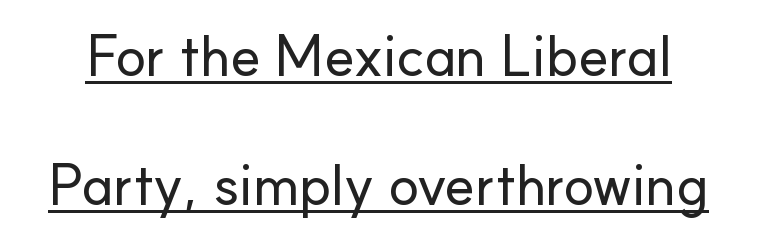
Students, observe: this is what heavily led, spacious text looks like. When letters stand straight like this, we call the style roman or upright. Like a heading marked for emphasis, these lines bear an underscore. The face used here is a sans, in the tradition of grotesques and geometrics. Proportional: the letters do not fall into vertical columns. What stands out about the letter spacing? Nothing — it is the standard amount.
